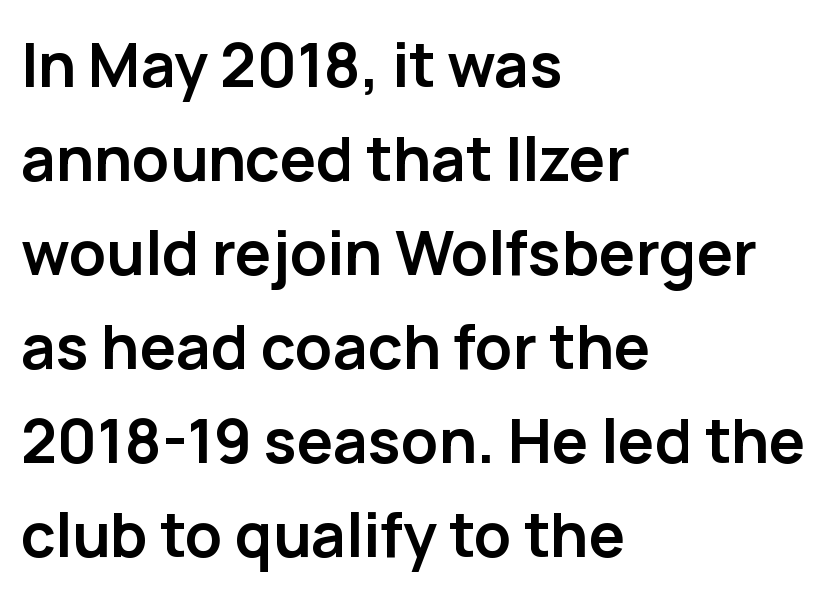
Line starts are locked; line ends wander. Unlike a traditional serif, this face leaves its strokes unadorned. Lines of text with bare space underneath. Upright lettering throughout.
